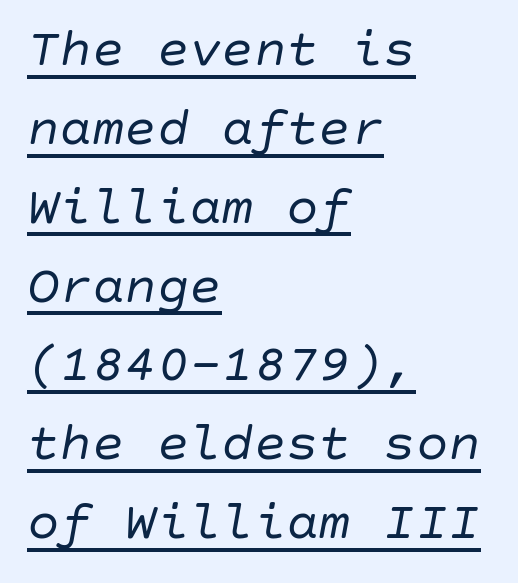
Observe the ordinary spacing: letters are neighbours, not strangers. This sample keeps an unexceptional amount of space between lines. The glyphs look as if they've been sheared to an angle. Unbolded letterforms with no extra heft. Line beginnings align vertically; line endings do not. You can see a thin bar hugging the bottom of the glyphs.
